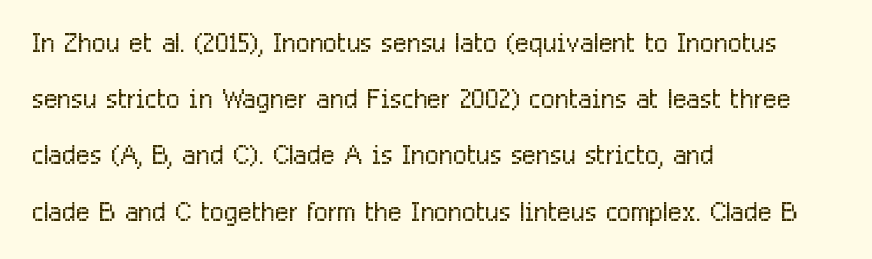
Q: Is the text bold? A: No.
Q: Is the text italic (slanted)? A: No, it is upright.
Q: Is the typeface a serif or a sans-serif typeface? A: Sans-serif.
Q: Is the text underlined? A: No.
Q: How is the paragraph aligned? A: Left-aligned.
Q: Is the spacing between letters normal or unusually wide? A: Normal.
Q: Is the spacing between lines tight, normal or loose? A: Normal.
Q: Width (condensed, normal, or wide)? A: Condensed.
Q: Stroke contrast? A: Low.
Q: x-height? A: Medium.
Q: Monospaced? A: No.
